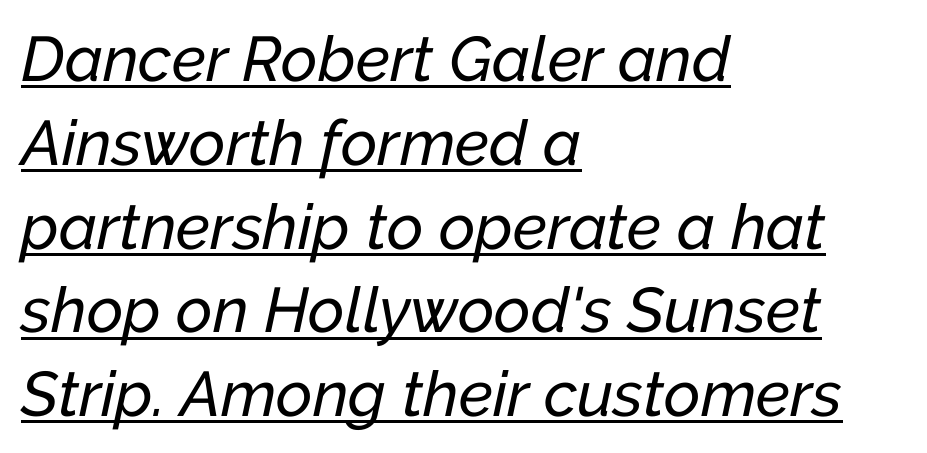
Q: Is the text italic (slanted)? A: Yes, it leans right by about 12 degrees.
Q: Is the text underlined? A: Yes.
Q: How is the paragraph aligned? A: Left-aligned.
Q: Is the spacing between letters normal or unusually wide? A: Normal.
Q: Is the spacing between lines tight, normal or loose? A: Normal.
Q: Width (condensed, normal, or wide)? A: Normal.
Q: Stroke contrast? A: Low.
Q: x-height? A: Medium.
Q: Monospaced? A: No.
